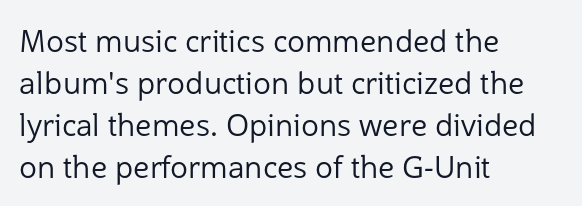
This rendering employs a face without finishing strokes, i.e., a sans-serif. Type without underlining. A typesetter would mark this as roman, not italic. Counters stay open thanks to moderate or lighter strokes. Is this a fixed-width face? No — the glyphs have proportional, varying widths.
